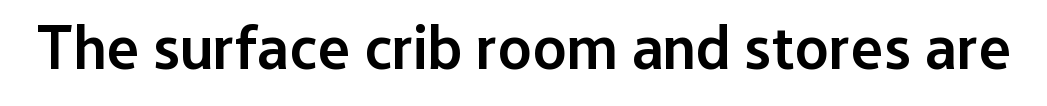
Q: Is the text bold? A: Semi-bold.
Q: Is the text italic (slanted)? A: No, it is upright.
Q: Is the typeface a serif or a sans-serif typeface? A: Sans-serif.
Q: Is the text underlined? A: No.
Q: Is the spacing between letters normal or unusually wide? A: Normal.
Q: Width (condensed, normal, or wide)? A: Normal.
Q: Stroke contrast? A: Low.
Q: x-height? A: Medium.
Q: Monospaced? A: No.
